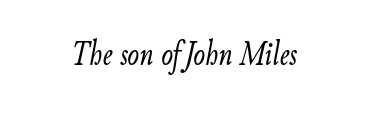
The image shows 35 px light, condensed type, italic (leaning right); set normal letter spacing, not underlined; low stroke contrast and a small x-height.
